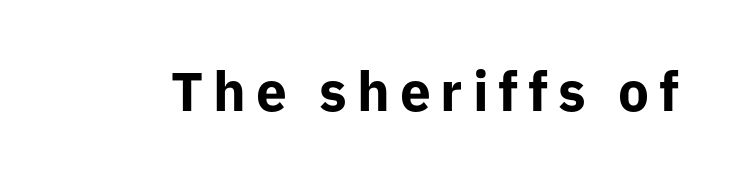
{"serif": "no", "italic": "no", "bold": "yes", "weight": "bold", "width": "normal", "stroke_contrast": "low", "x_height": "medium", "monospaced": "no", "underline": "no", "glyph_px": 55}
